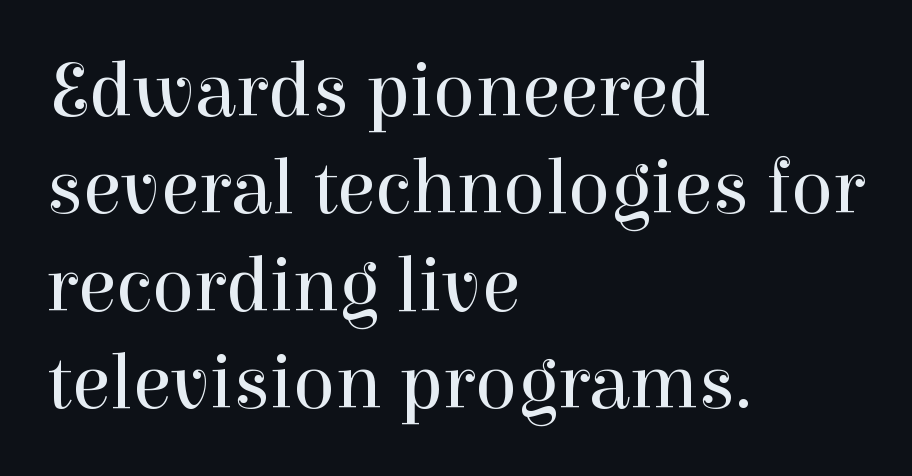
{"serif": "yes", "italic": "no", "bold": "no", "weight": "regular", "width": "normal", "stroke_contrast": "high", "x_height": "medium", "monospaced": "no", "underline": "no", "align": "left", "line_spacing": "normal", "line_spacing_ratio": 1.25, "letter_spacing": "normal", "letter_spacing_em": 0.0, "glyph_px": 78}
